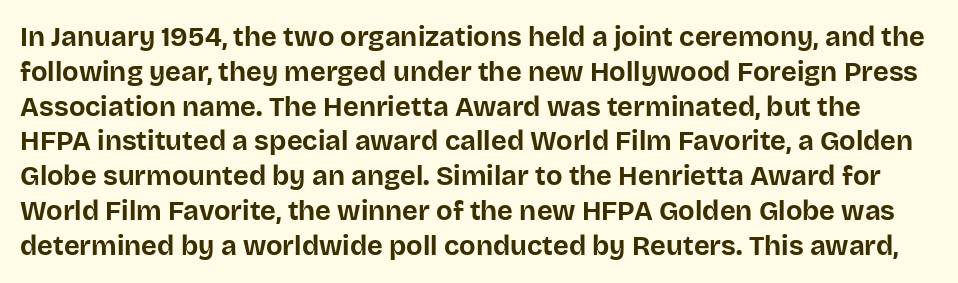
{"italic": "no", "bold": "yes", "underline": "no", "line_spacing": "normal", "line_spacing_ratio": 1.29, "letter_spacing": "normal", "letter_spacing_em": 0.0, "glyph_px": 27}
